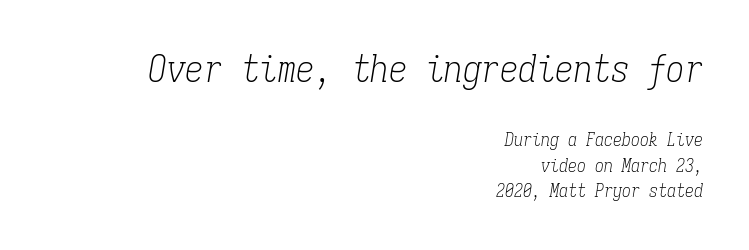
{"serif": "yes", "italic": "yes", "lean": "right", "slant_degrees": 9, "bold": "no", "weight": "light", "width": "condensed", "stroke_contrast": "low", "x_height": "medium", "monospaced": "yes", "underline": "no", "align": "right", "line_spacing": "normal", "line_spacing_ratio": 1.42, "letter_spacing": "normal", "letter_spacing_em": 0.0, "larger_block": "first", "size_ratio": 2.06, "glyph_px": 37}
